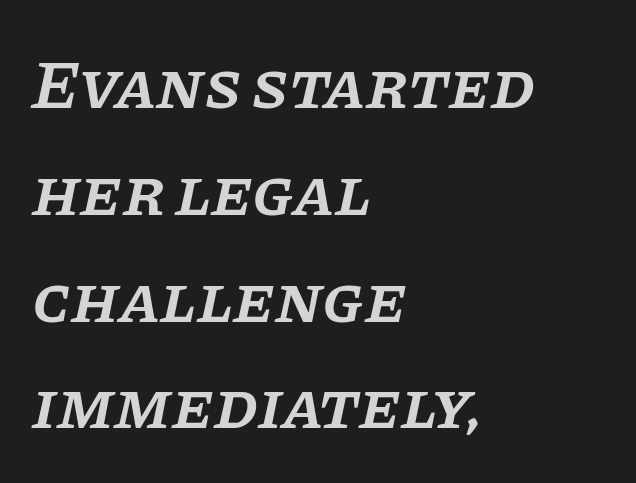
The image shows 68 px semibold serif type, italic (leaning right); set left-aligned, normal line spacing (1.57x), normal letter spacing, not underlined; low stroke contrast and a large x-height.
